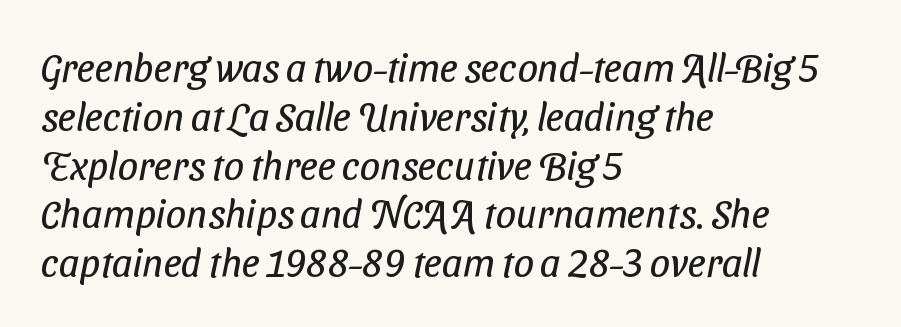
{"serif": "no", "bold": "no", "weight": "regular", "width": "condensed", "stroke_contrast": "low", "x_height": "medium", "monospaced": "no", "underline": "no", "align": "left", "line_spacing_ratio": 1.22, "letter_spacing": "normal", "letter_spacing_em": 0.0, "glyph_px": 40}
